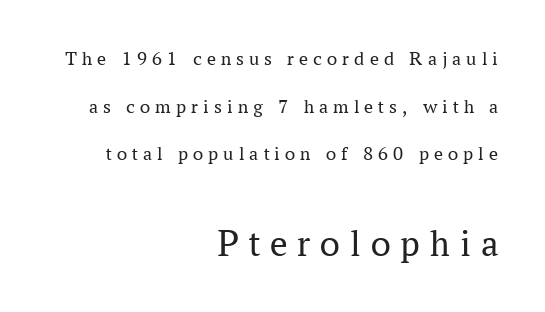
Q: Is the text bold? A: No.
Q: Is the text italic (slanted)? A: No, it is upright.
Q: Is the typeface a serif or a sans-serif typeface? A: Serif.
Q: Is the text underlined? A: No.
Q: How is the paragraph aligned? A: Right-aligned.
Q: Is the spacing between letters normal or unusually wide? A: Unusually wide.
Q: Is the spacing between lines tight, normal or loose? A: Loose.
Q: Which block of text is set in a larger size, the first (top) or the second (bottom)? A: The second (bottom) one.
Q: Width (condensed, normal, or wide)? A: Normal.
Q: Stroke contrast? A: Medium.
Q: x-height? A: Medium.
Q: Monospaced? A: No.
